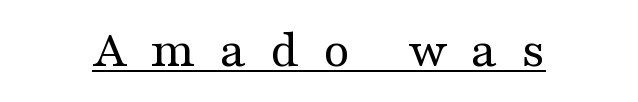
{"serif": "yes", "italic": "no", "bold": "no", "weight": "regular", "width": "wide", "stroke_contrast": "medium", "x_height": "medium", "monospaced": "no", "underline": "yes", "letter_spacing": "wide", "letter_spacing_em": 0.44, "glyph_px": 53}
